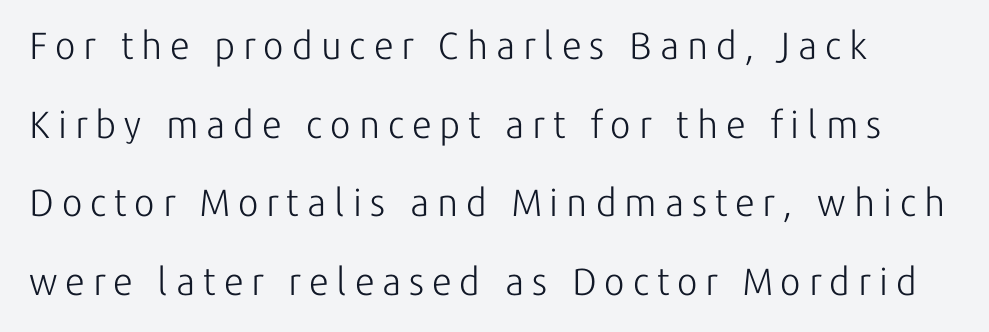
Q: Is the text bold? A: No.
Q: Is the text italic (slanted)? A: No, it is upright.
Q: Is the typeface a serif or a sans-serif typeface? A: Sans-serif.
Q: Is the text underlined? A: No.
Q: Is the spacing between letters normal or unusually wide? A: Unusually wide.
Q: Is the spacing between lines tight, normal or loose? A: Loose.
Q: Width (condensed, normal, or wide)? A: Normal.
Q: Stroke contrast? A: Low.
Q: x-height? A: Medium.
Q: Monospaced? A: No.
